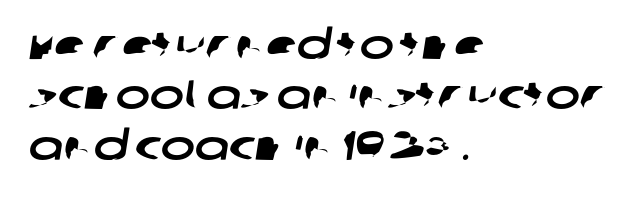
The image shows 41 px wide sans-serif type; set left-aligned, line spacing 1.23x, normal letter spacing, not underlined; low stroke contrast and a large x-height.
